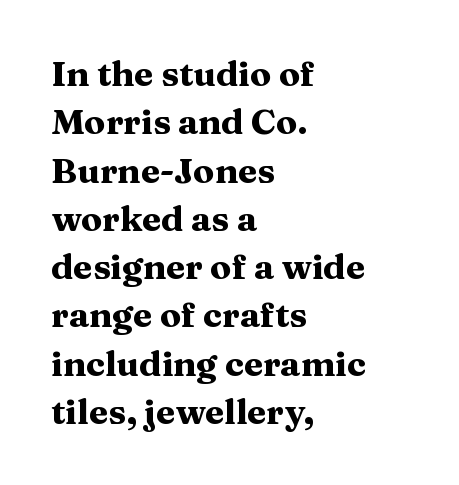
{"serif": "yes", "italic": "no", "bold": "yes", "weight": "heavy", "width": "wide", "stroke_contrast": "medium", "x_height": "medium", "monospaced": "no", "underline": "no", "align": "left", "line_spacing": "normal", "line_spacing_ratio": 1.38, "letter_spacing": "normal", "letter_spacing_em": 0.0, "glyph_px": 35}
